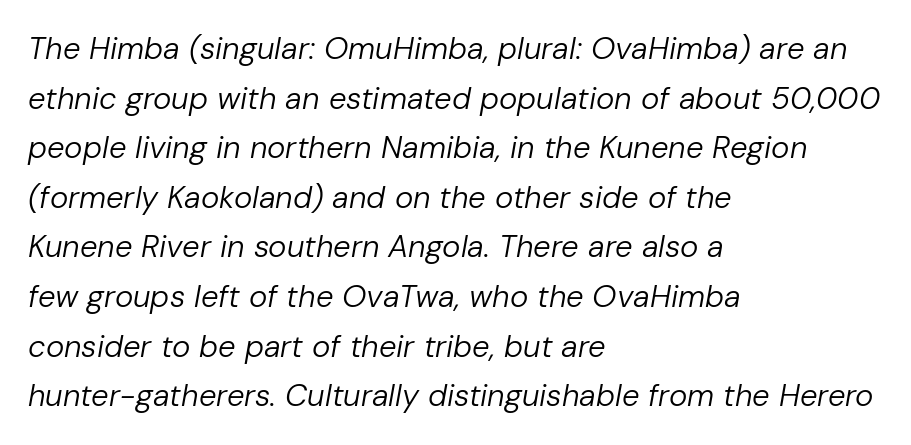
Q: Is the text bold? A: No.
Q: Is the text italic (slanted)? A: Yes, it leans right by about 10 degrees.
Q: Is the text underlined? A: No.
Q: How is the paragraph aligned? A: Left-aligned.
Q: Is the spacing between letters normal or unusually wide? A: Normal.
Q: Is the spacing between lines tight, normal or loose? A: Normal.
Q: Width (condensed, normal, or wide)? A: Normal.
Q: Stroke contrast? A: Low.
Q: x-height? A: Medium.
Q: Monospaced? A: No.
